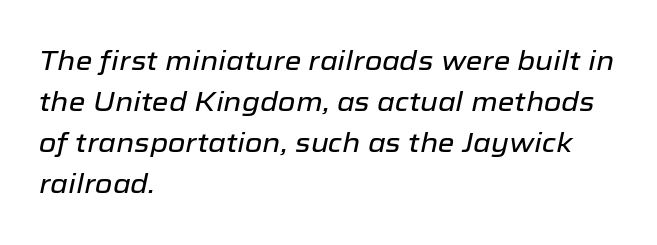
{"italic": "yes", "lean": "right", "slant_degrees": 12, "underline": "no", "align": "left", "line_spacing": "normal", "line_spacing_ratio": 1.52, "letter_spacing": "normal", "letter_spacing_em": 0.0, "glyph_px": 27}
